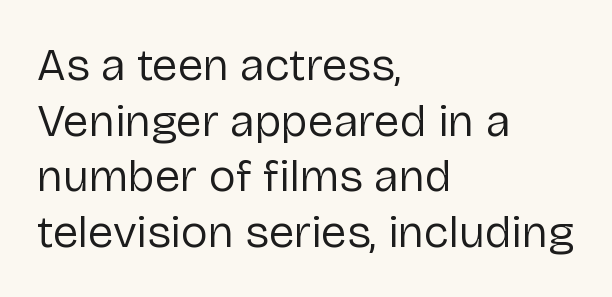
The image shows 46 px regular-weight sans-serif type, upright; set left-aligned, line spacing 1.21x, normal letter spacing, not underlined; low stroke contrast and a medium x-height.
